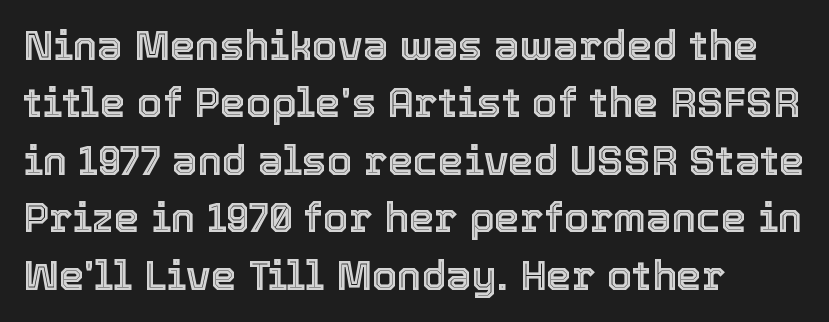
Underlining? Definitely not there. The face used here is rendered with its standard letterfit. Baseline-to-baseline distance is the conventional proportion of letter height. This sample has the flowing, uneven cadence of proportional lettering. Is the block centered? No — it sits flush against the left margin.
